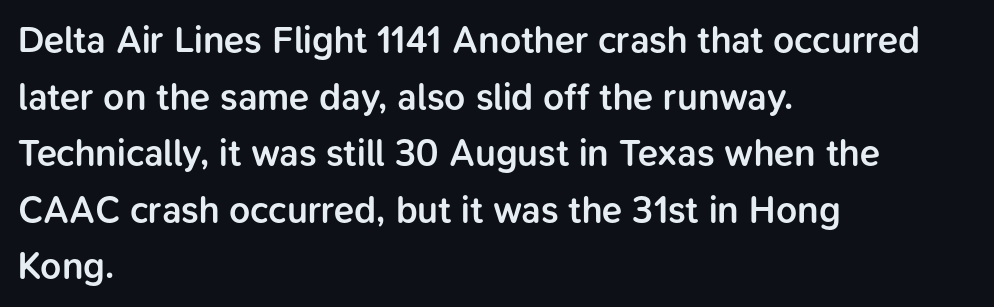
This sample uses plain, unmodified letter spacing. This is the regular roman posture of the typeface. Is this a sans? Yes — the strokes have no serifs. Notice how the passage keeps a crisp vertical edge on the left only.
